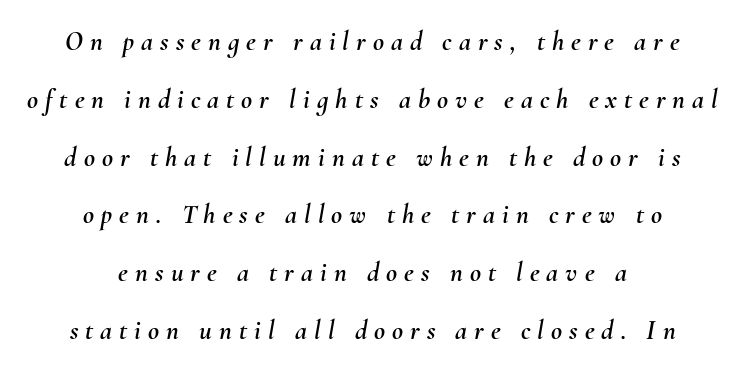
Descenders hang freely into open space. Rows of type keep a wide berth in the vertical direction. In terms of letterspacing, this is a distinctly airy, spread setting. The typesetter chose a symmetrical, centered arrangement here. The specimen reads as italic at a glance.
